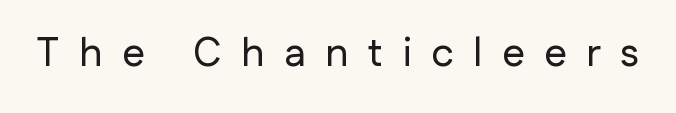
Q: Is the text italic (slanted)? A: No, it is upright.
Q: Is the typeface a serif or a sans-serif typeface? A: Sans-serif.
Q: Is the text underlined? A: No.
Q: Is the spacing between letters normal or unusually wide? A: Unusually wide.
Q: Width (condensed, normal, or wide)? A: Normal.
Q: Stroke contrast? A: Low.
Q: x-height? A: Medium.
Q: Monospaced? A: No.
